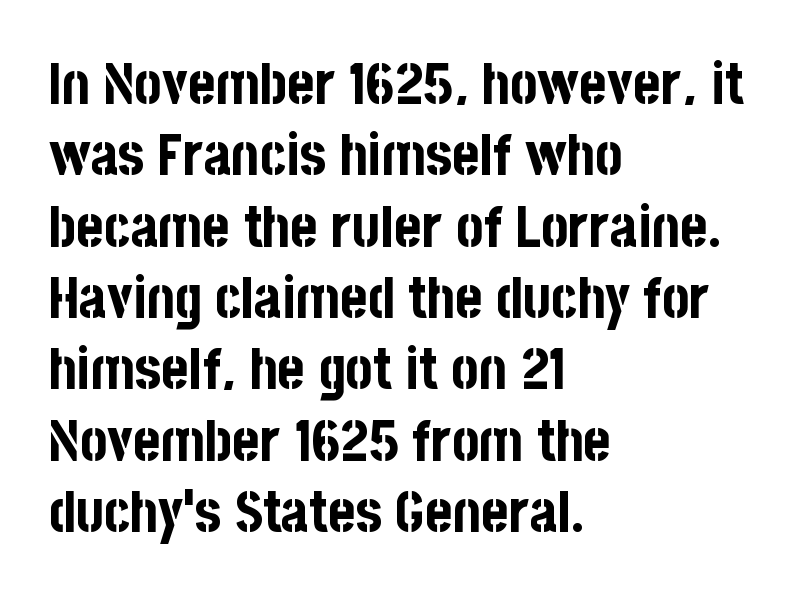
The image shows 58 px bold, condensed sans-serif type, upright; set left-aligned, line spacing 1.23x, normal letter spacing, not underlined; low stroke contrast and a large x-height.
